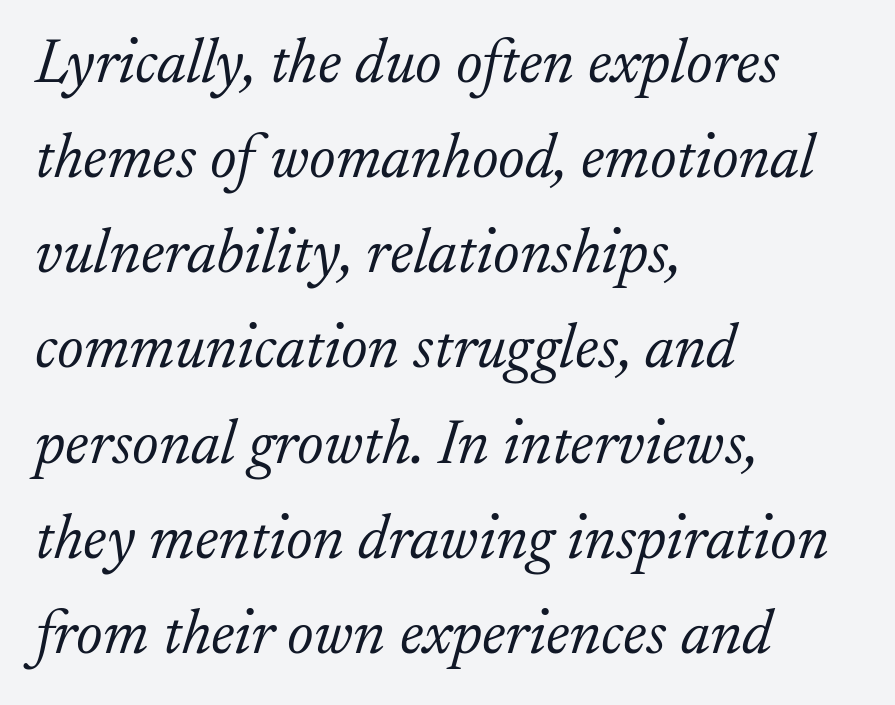
The image shows 63 px light serif type, italic (leaning right); set left-aligned, normal line spacing (1.51x), normal letter spacing, not underlined; low stroke contrast and a small x-height.
